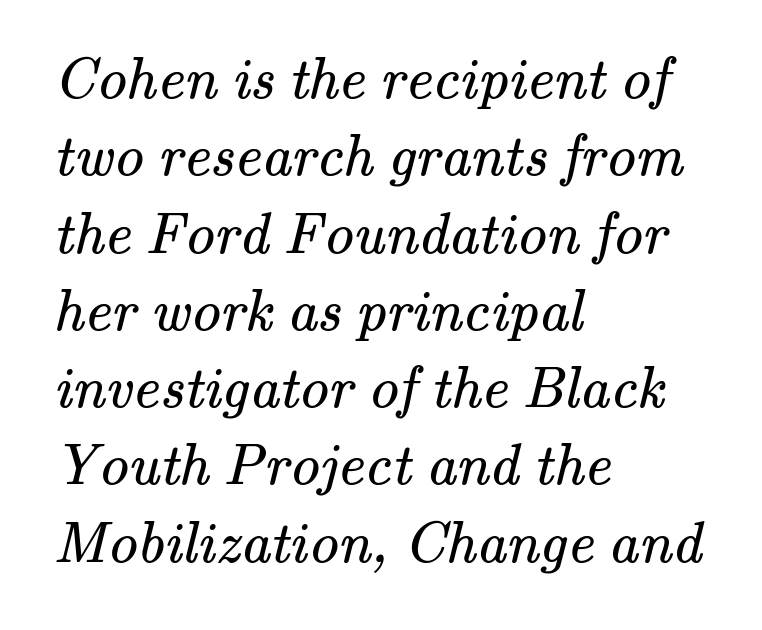
Q: Is the text bold? A: No.
Q: Is the typeface a serif or a sans-serif typeface? A: Serif.
Q: Is the text underlined? A: No.
Q: How is the paragraph aligned? A: Left-aligned.
Q: Is the spacing between letters normal or unusually wide? A: Normal.
Q: Is the spacing between lines tight, normal or loose? A: Normal.
Q: Width (condensed, normal, or wide)? A: Normal.
Q: Stroke contrast? A: Medium.
Q: x-height? A: Small.
Q: Monospaced? A: No.
